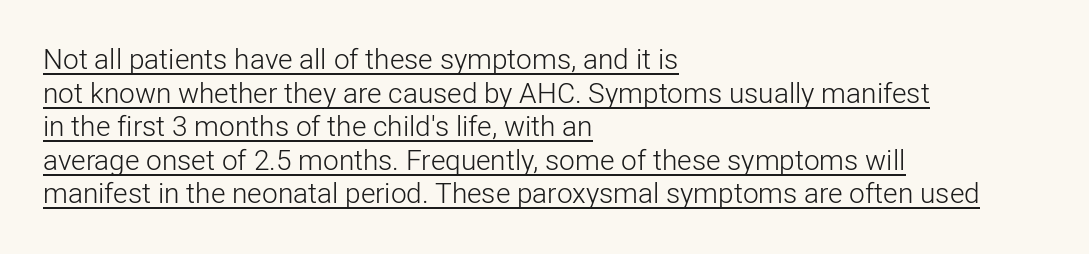
Q: Is the text bold? A: No.
Q: Is the text italic (slanted)? A: No, it is upright.
Q: Is the typeface a serif or a sans-serif typeface? A: Sans-serif.
Q: Is the text underlined? A: Yes.
Q: How is the paragraph aligned? A: Left-aligned.
Q: Is the spacing between letters normal or unusually wide? A: Normal.
Q: Width (condensed, normal, or wide)? A: Normal.
Q: Stroke contrast? A: Low.
Q: x-height? A: Medium.
Q: Monospaced? A: No.
